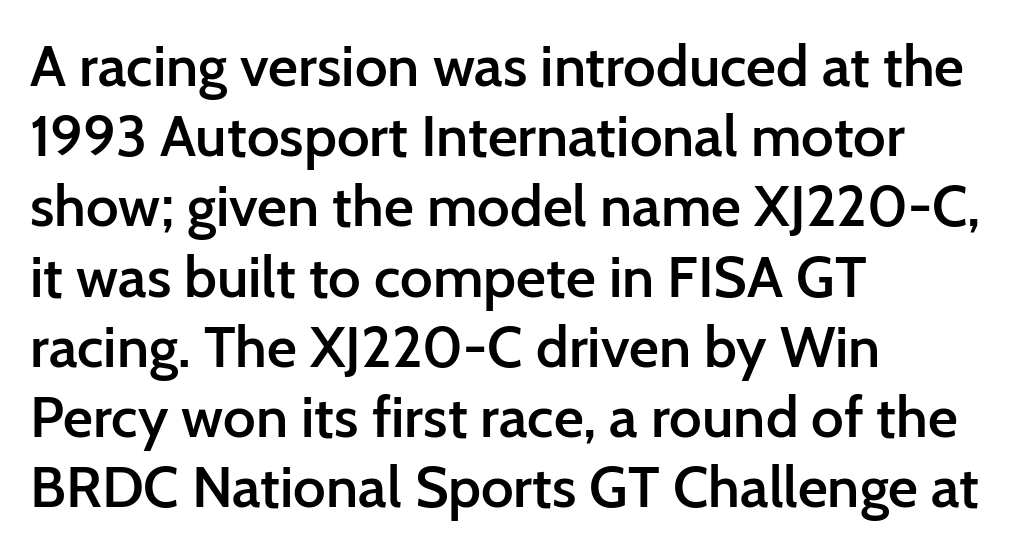
Q: Is the text bold? A: Semi-bold.
Q: Is the text italic (slanted)? A: No, it is upright.
Q: Is the typeface a serif or a sans-serif typeface? A: Sans-serif.
Q: Is the text underlined? A: No.
Q: How is the paragraph aligned? A: Left-aligned.
Q: Is the spacing between letters normal or unusually wide? A: Normal.
Q: Width (condensed, normal, or wide)? A: Normal.
Q: Stroke contrast? A: Low.
Q: x-height? A: Medium.
Q: Monospaced? A: No.
